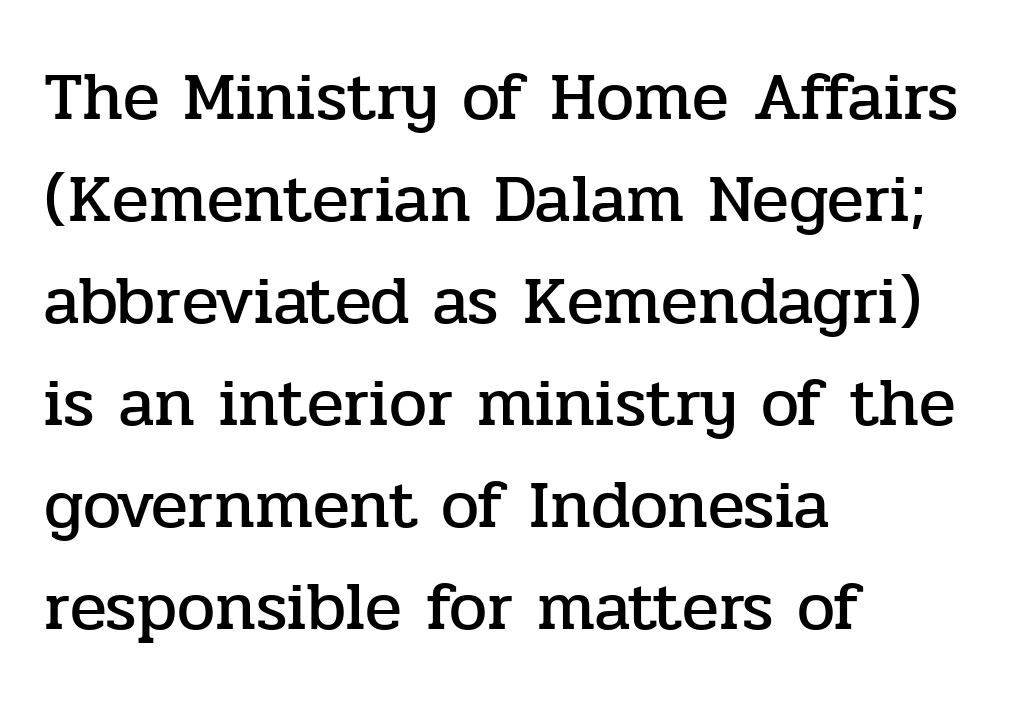
Q: Is the text italic (slanted)? A: No, it is upright.
Q: Is the typeface a serif or a sans-serif typeface? A: Serif.
Q: Is the text underlined? A: No.
Q: How is the paragraph aligned? A: Left-aligned.
Q: Is the spacing between letters normal or unusually wide? A: Normal.
Q: Is the spacing between lines tight, normal or loose? A: Normal.
Q: Width (condensed, normal, or wide)? A: Normal.
Q: Stroke contrast? A: Low.
Q: x-height? A: Medium.
Q: Monospaced? A: No.
